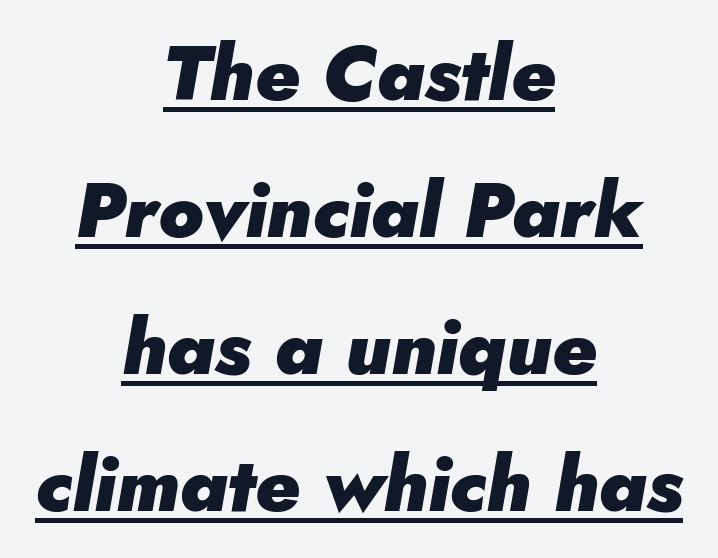
The image shows 77 px heavy type, italic (leaning right); set centered, line spacing 1.78x, normal letter spacing, underlined; low stroke contrast and a small x-height.
